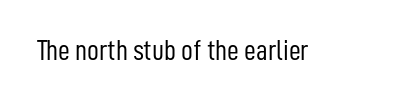
The image shows 29 px light, condensed sans-serif type, upright; set normal letter spacing, not underlined; low stroke contrast and a medium x-height.
